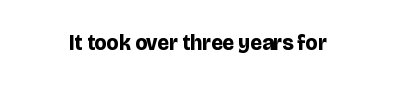
{"italic": "no", "bold": "yes", "underline": "no", "letter_spacing": "normal", "letter_spacing_em": 0.0, "glyph_px": 21}
